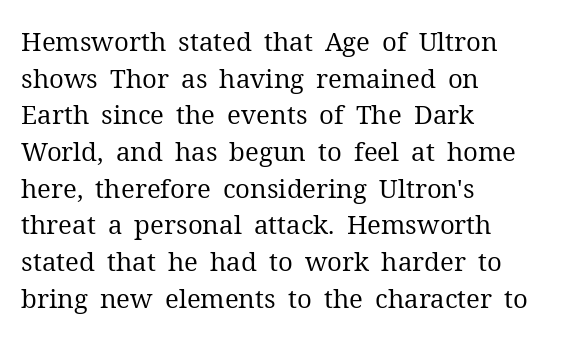
The image shows 26 px text type, upright; set left-aligned, normal line spacing (1.41x), normal letter spacing, not underlined.
